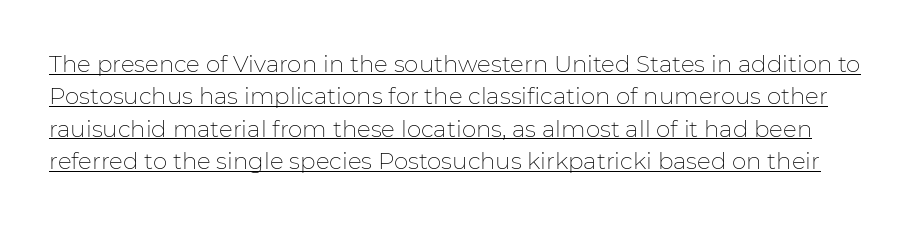
The image shows 23 px text type, upright; set normal line spacing (1.41x), normal letter spacing, underlined.
